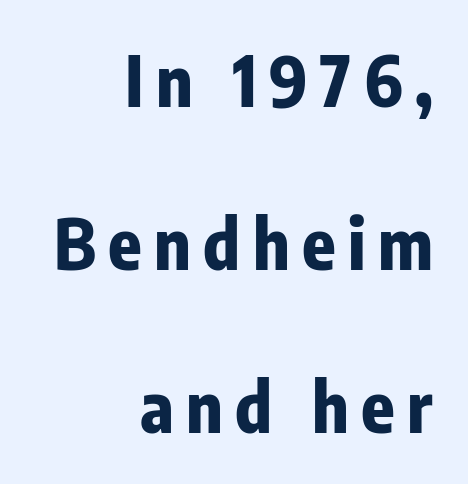
Style check: upright. Stroke thickness is high; the sample reads as a true bold. The space beneath each line is pristine and unruled. The lines in this sample share a right terminus and differ only in where they begin. A typesetter would label this face a sans. The designer dialed line spacing up above the default.
